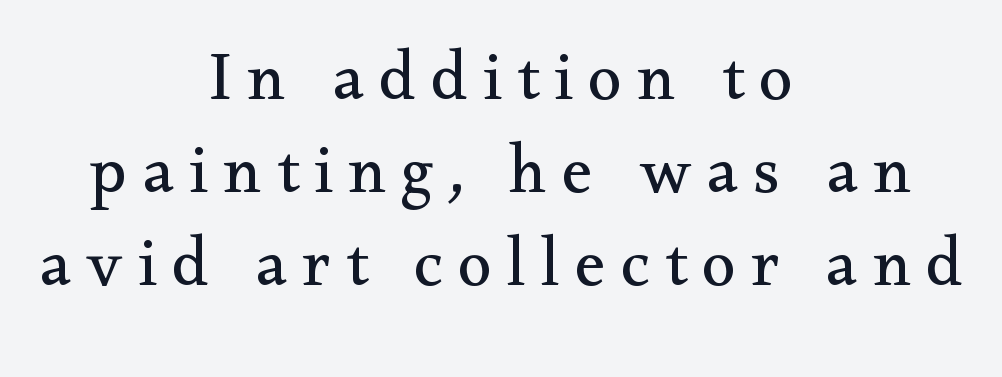
Q: Is the text bold? A: No.
Q: Is the text italic (slanted)? A: No, it is upright.
Q: Is the typeface a serif or a sans-serif typeface? A: Serif.
Q: Is the text underlined? A: No.
Q: How is the paragraph aligned? A: Centered.
Q: Is the spacing between letters normal or unusually wide? A: Unusually wide.
Q: Is the spacing between lines tight, normal or loose? A: Normal.
Q: Width (condensed, normal, or wide)? A: Normal.
Q: Stroke contrast? A: Medium.
Q: x-height? A: Small.
Q: Monospaced? A: No.
